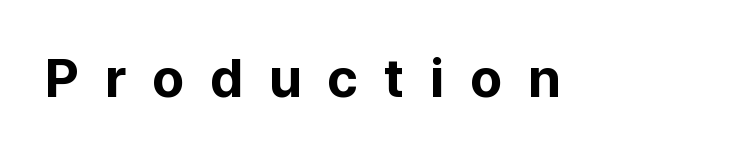
{"serif": "no", "italic": "no", "bold": "yes", "weight": "bold", "width": "normal", "stroke_contrast": "low", "x_height": "medium", "monospaced": "no", "underline": "no", "letter_spacing": "wide", "letter_spacing_em": 0.48, "glyph_px": 53}
